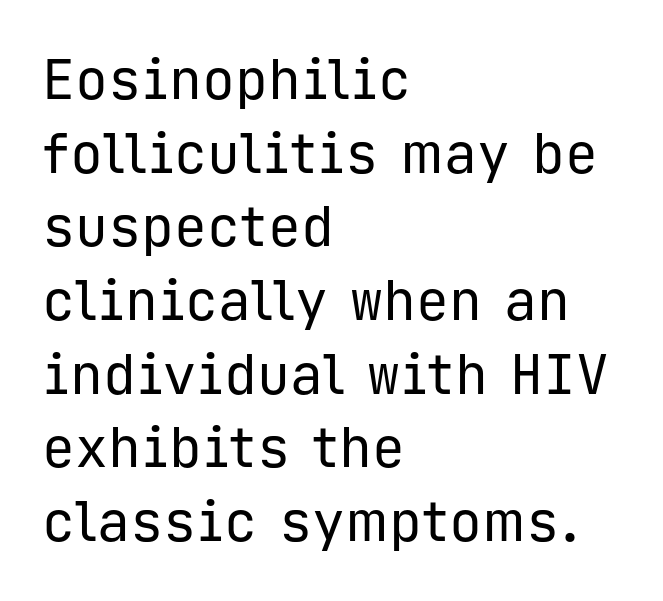
{"serif": "no", "italic": "no", "bold": "no", "weight": "regular", "width": "normal", "stroke_contrast": "low", "x_height": "medium", "monospaced": "yes", "underline": "no", "align": "left", "line_spacing": "normal", "line_spacing_ratio": 1.34, "letter_spacing": "normal", "letter_spacing_em": 0.0, "glyph_px": 55}
